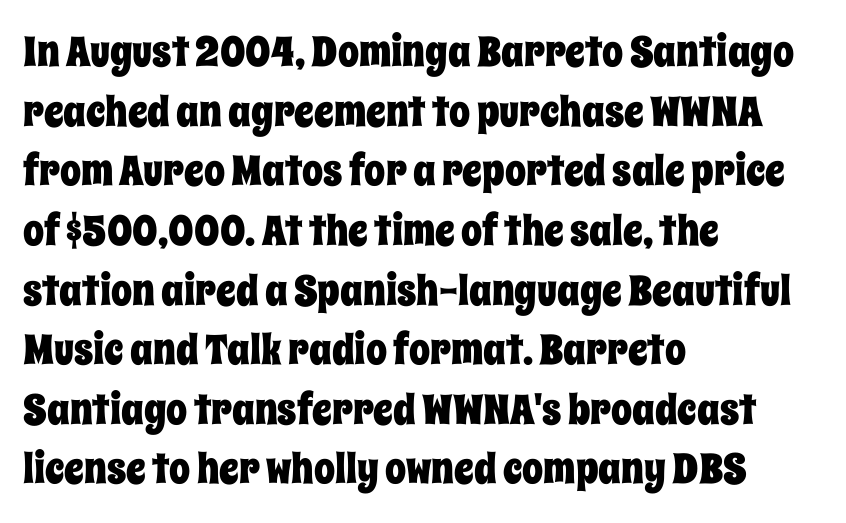
{"italic": "no", "width": "condensed", "stroke_contrast": "low", "x_height": "large", "monospaced": "no", "underline": "no", "align": "left", "line_spacing": "normal", "line_spacing_ratio": 1.42, "letter_spacing": "normal", "letter_spacing_em": 0.0, "glyph_px": 42}
